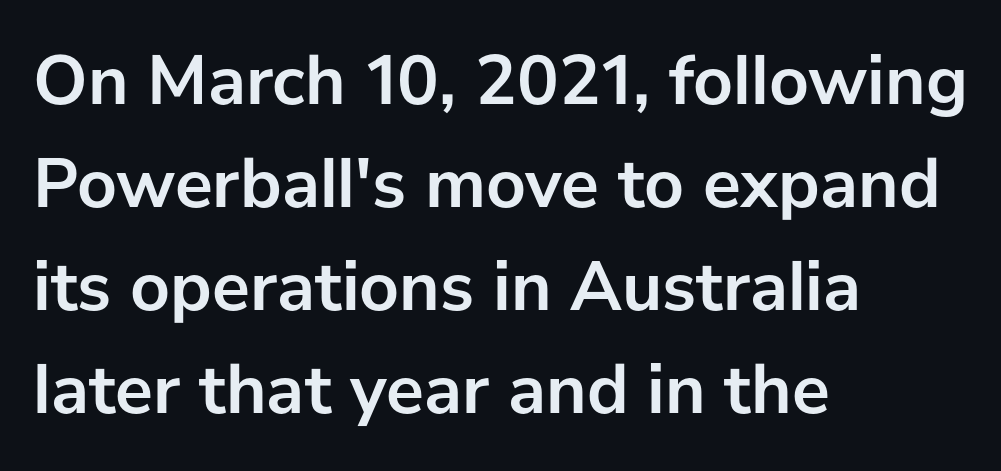
The image shows 71 px semibold sans-serif type, upright; set left-aligned, normal line spacing (1.45x), normal letter spacing, not underlined; low stroke contrast and a medium x-height.
